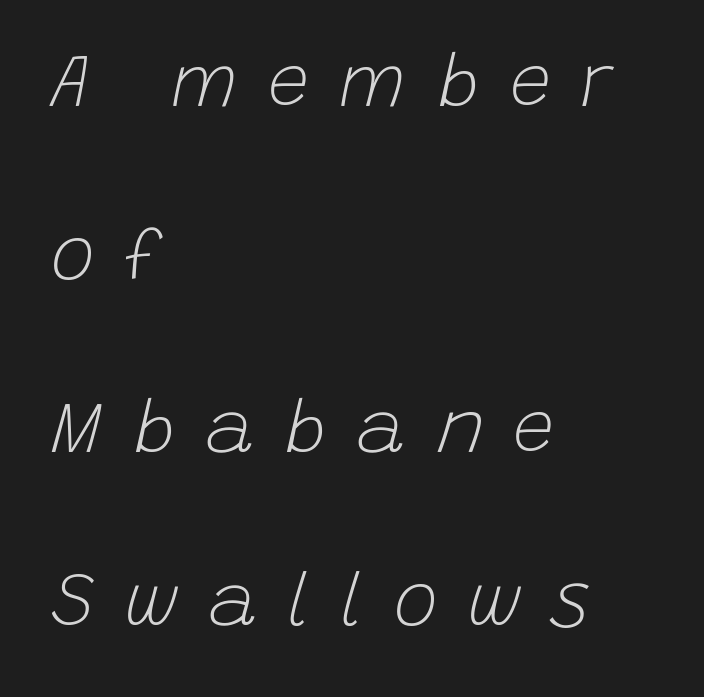
Q: Is the text bold? A: No.
Q: Is the text italic (slanted)? A: Yes, it leans right by about 15 degrees.
Q: Is the text underlined? A: No.
Q: How is the paragraph aligned? A: Left-aligned.
Q: Is the spacing between letters normal or unusually wide? A: Unusually wide.
Q: Is the spacing between lines tight, normal or loose? A: Loose.
Q: Width (condensed, normal, or wide)? A: Normal.
Q: Stroke contrast? A: Low.
Q: x-height? A: Large.
Q: Monospaced? A: No.
